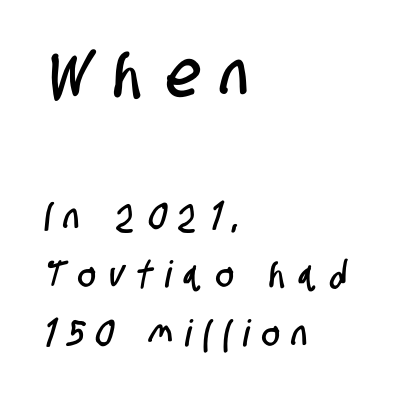
Q: Is the typeface a serif or a sans-serif typeface? A: Sans-serif.
Q: Is the text underlined? A: No.
Q: How is the paragraph aligned? A: Left-aligned.
Q: Is the spacing between letters normal or unusually wide? A: Unusually wide.
Q: Is the spacing between lines tight, normal or loose? A: Normal.
Q: Which block of text is set in a larger size, the first (top) or the second (bottom)? A: The first (top) one.
Q: Width (condensed, normal, or wide)? A: Condensed.
Q: Stroke contrast? A: Low.
Q: x-height? A: Large.
Q: Monospaced? A: No.
